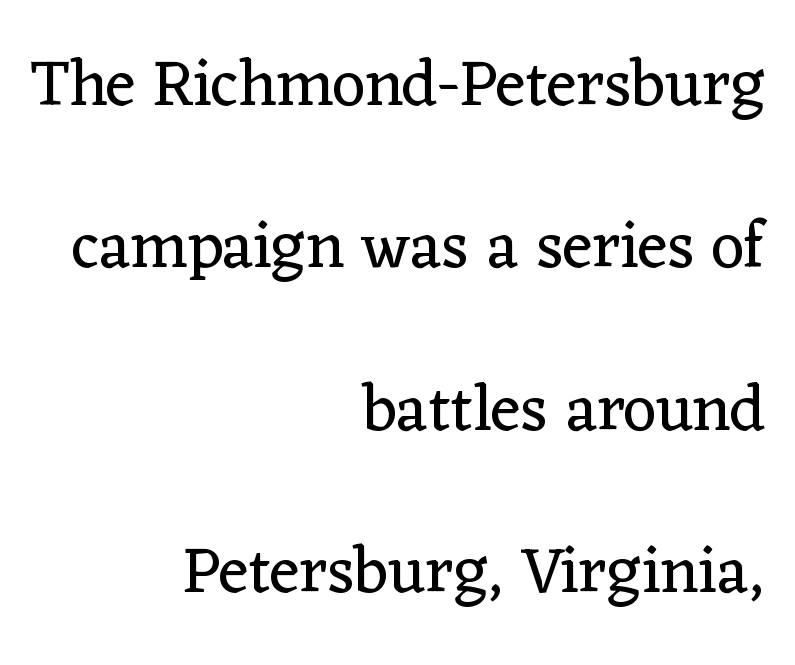
{"serif": "yes", "italic": "no", "bold": "no", "weight": "regular", "width": "normal", "stroke_contrast": "low", "x_height": "medium", "monospaced": "no", "underline": "no", "align": "right", "line_spacing": "loose", "line_spacing_ratio": 2.5, "letter_spacing": "normal", "letter_spacing_em": 0.0, "glyph_px": 65}
